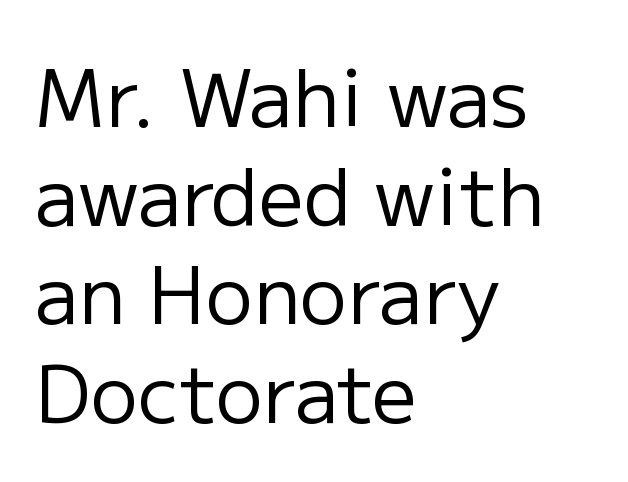
The image shows 79 px regular-weight sans-serif type, upright; set left-aligned, normal line spacing (1.25x), normal letter spacing, not underlined; low stroke contrast and a medium x-height.
